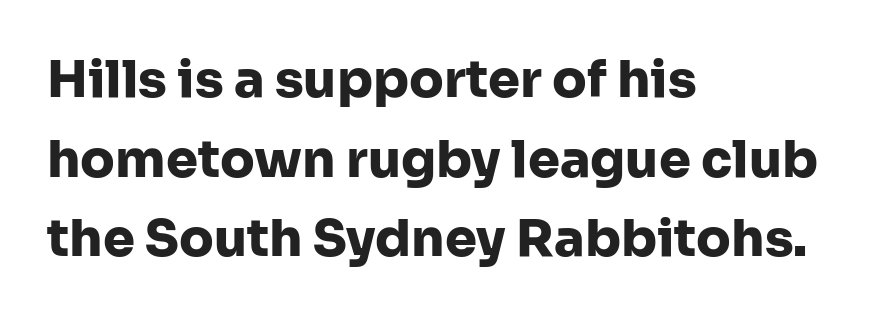
Reading down the block, your eye returns to a fixed left position each line. The passage shown stacks its lines at a standard gap. The face used here is proportionally spaced, like ordinary book or web type. Serif or sans? Sans — the stroke terminals are bare.
